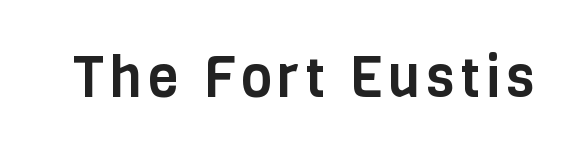
This sample uses a sans-serif face. If you drew a line through each stem, it would be perfectly vertical. Any mark beneath the type? The region is blank. The passage shown is typed in a proportional face where columns would drift.
